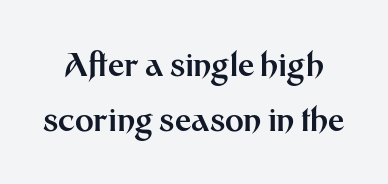
This sample has the flowing, uneven cadence of proportional lettering. Heft: maximum for text — a bold. These lines are composed in type without serifs. A typesetter would mark this as roman, not italic.
